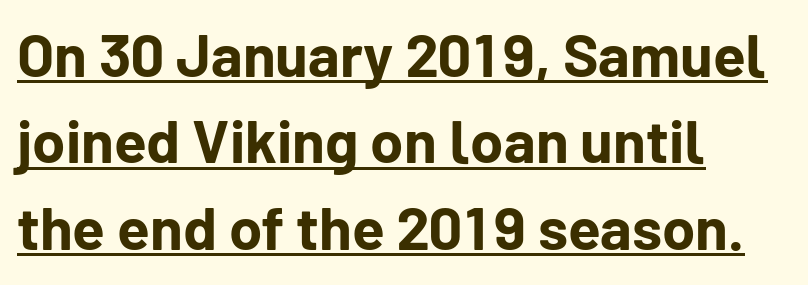
Underlining? Definitely there. On the weight axis this lands at bold, roughly 700. Default kerning and tracking; the words read as compact shapes. Proportional: the letters do not fall into vertical columns. Each line starts at the same left margin while the right side varies.
